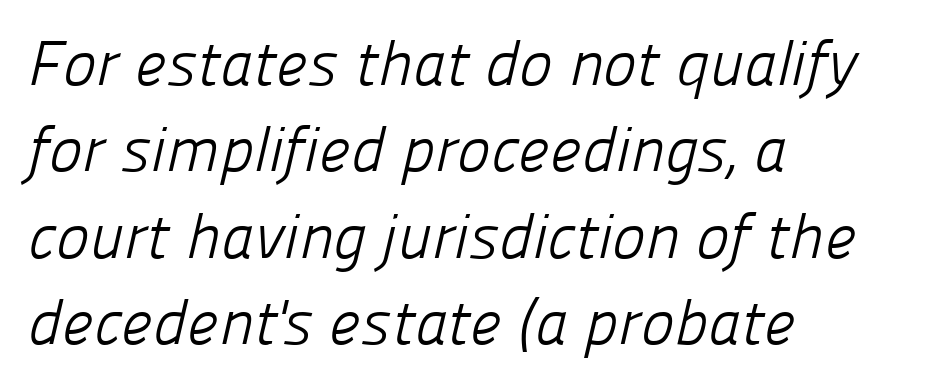
The image shows 63 px light sans-serif type; set left-aligned, normal line spacing (1.37x), normal letter spacing, not underlined; low stroke contrast and a medium x-height.
